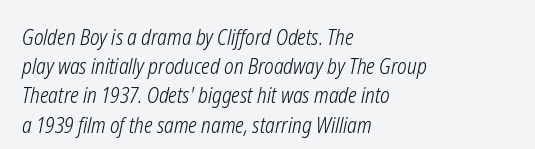
{"italic": "yes", "lean": "right", "slant_degrees": 12, "bold": "no", "underline": "no", "align": "left", "line_spacing": "normal", "line_spacing_ratio": 1.39, "letter_spacing": "normal", "letter_spacing_em": 0.0, "glyph_px": 21}
